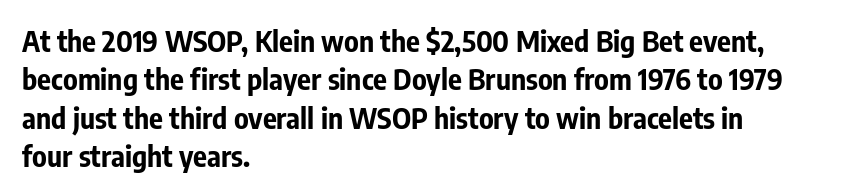
Horizontal bands of white between lines are of average thickness. The letters stand upright; this is a roman face. Unmarked baselines from the first word to the last. Is this a fixed-width face? No — the glyphs have proportional, varying widths. Does extra space separate the letters? No, they use regular spacing.
